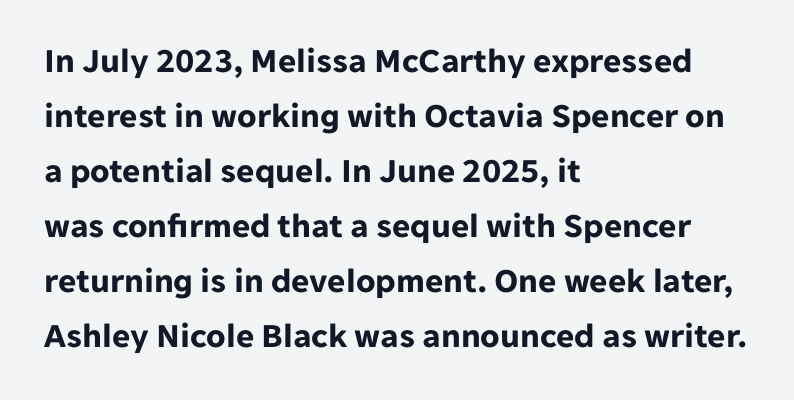
The face used here is a sans, in the tradition of grotesques and geometrics. Ordinary non-slanted type is in use. Character widths vary here, with narrow letters taking less room than wide ones. The strokes are fattened all the way to bold. Regarding leading, the lines here are spaced in the standard way.
